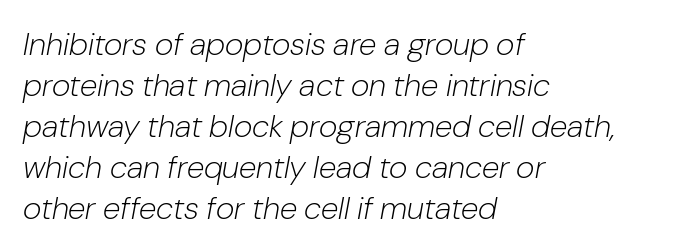
Q: Is the text bold? A: No.
Q: Is the text italic (slanted)? A: Yes, it leans right by about 10 degrees.
Q: Is the text underlined? A: No.
Q: How is the paragraph aligned? A: Left-aligned.
Q: Is the spacing between letters normal or unusually wide? A: Normal.
Q: Is the spacing between lines tight, normal or loose? A: Normal.
Q: Width (condensed, normal, or wide)? A: Normal.
Q: Stroke contrast? A: Low.
Q: x-height? A: Medium.
Q: Monospaced? A: No.
